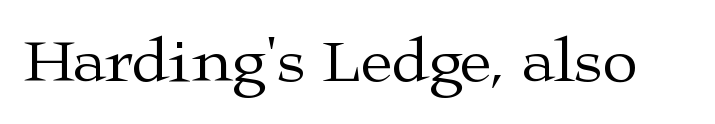
Weight: in the light-to-regular range. Caption: standard tracking, unaltered. Font category for this specimen: serif. Here the designer chose a conventional face with non-uniform glyph widths. Lines of text with bare space underneath.
